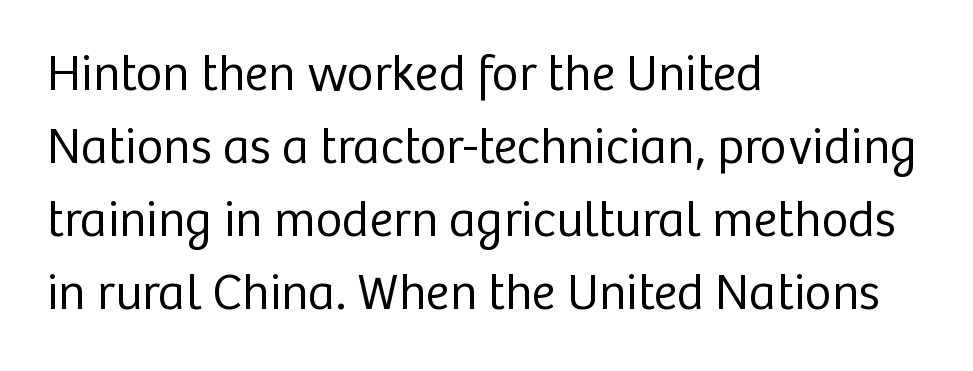
Q: Is the text bold? A: No.
Q: Is the text italic (slanted)? A: No, it is upright.
Q: Is the typeface a serif or a sans-serif typeface? A: Sans-serif.
Q: Is the text underlined? A: No.
Q: How is the paragraph aligned? A: Left-aligned.
Q: Is the spacing between letters normal or unusually wide? A: Normal.
Q: Is the spacing between lines tight, normal or loose? A: Normal.
Q: Width (condensed, normal, or wide)? A: Normal.
Q: Stroke contrast? A: Low.
Q: x-height? A: Medium.
Q: Monospaced? A: No.
